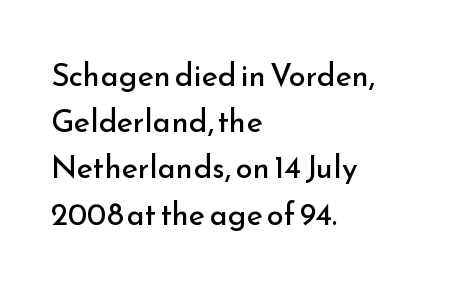
Leading matches the norm, producing a regular column. Words float on clear page, feet unadorned. The passage shown has conventional tracking throughout. The typography opts for an upright posture over an oblique one. Think standard paragraph weight, or any step lighter than that. The face used here is proportionally spaced, like ordinary book or web type.
